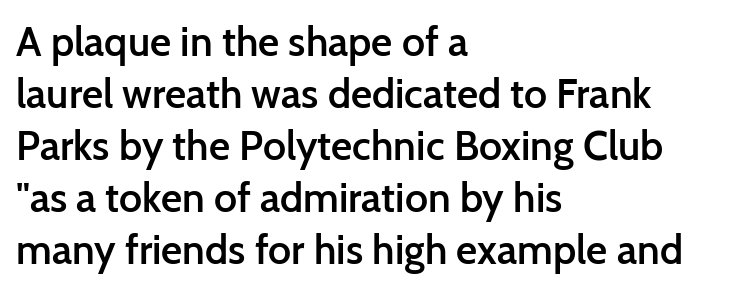
{"serif": "no", "italic": "no", "bold": "semi", "weight": "semibold", "width": "normal", "stroke_contrast": "low", "x_height": "medium", "monospaced": "no", "underline": "no", "align": "left", "line_spacing": "normal", "line_spacing_ratio": 1.27, "letter_spacing": "normal", "letter_spacing_em": 0.0, "glyph_px": 41}
